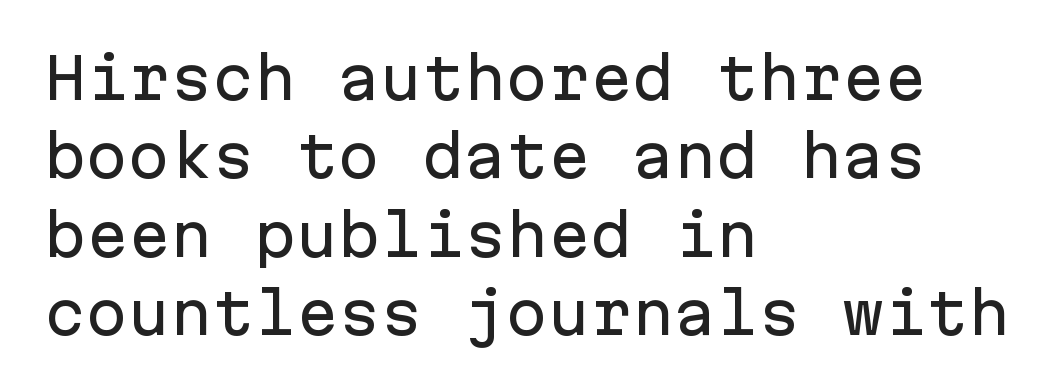
The line texture is even and compact thanks to regular tracking. This sample uses a sans-serif face. Horizontally, the lines are justified to the leading edge only. One glance says typical: line gaps are just what's usual. The foot of each line stays bare and open.
